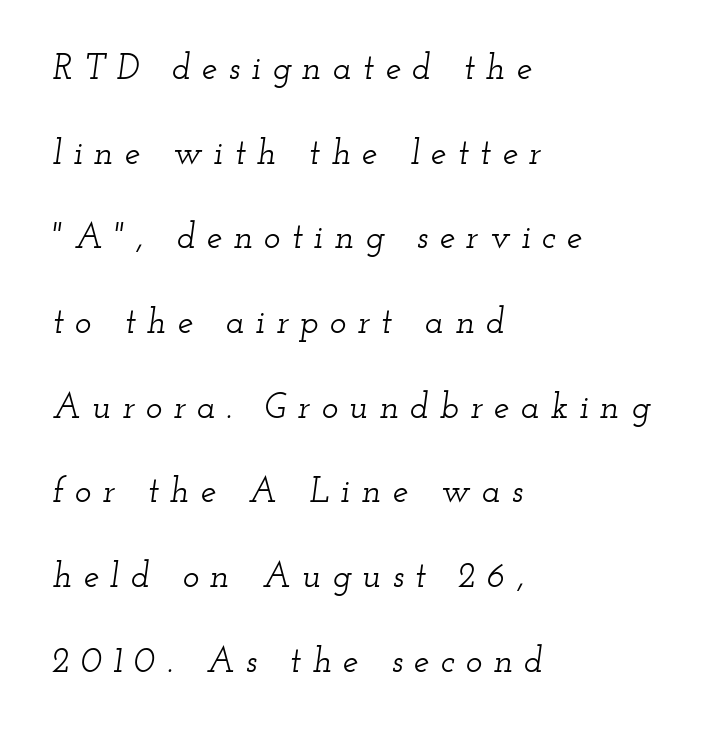
{"serif": "yes", "italic": "yes", "lean": "right", "slant_degrees": 12, "width": "wide", "stroke_contrast": "low", "x_height": "small", "monospaced": "no", "underline": "no", "align": "left", "line_spacing": "loose", "line_spacing_ratio": 2.42, "letter_spacing": "wide", "letter_spacing_em": 0.32, "glyph_px": 35}
